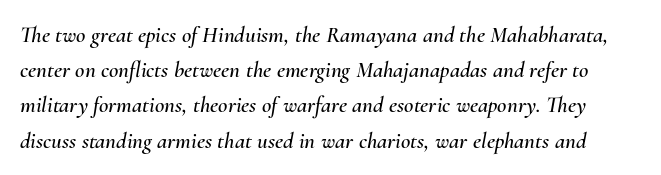
When letters slant like this, we call the style italic. Leading: standard. Tracking value appears to be zero — textbook default spacing. Plain, unruled lines of type.
